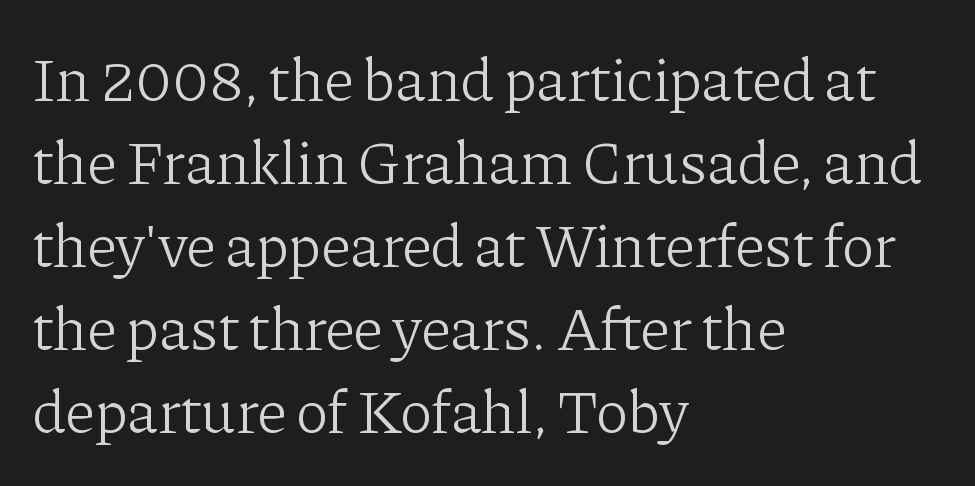
Interline gaps are of average width in this sample. Glyph-to-glyph distance matches everyday printed text. Is this a fixed-width face? No — the glyphs have proportional, varying widths. Every character sits straight up, as roman type does.
